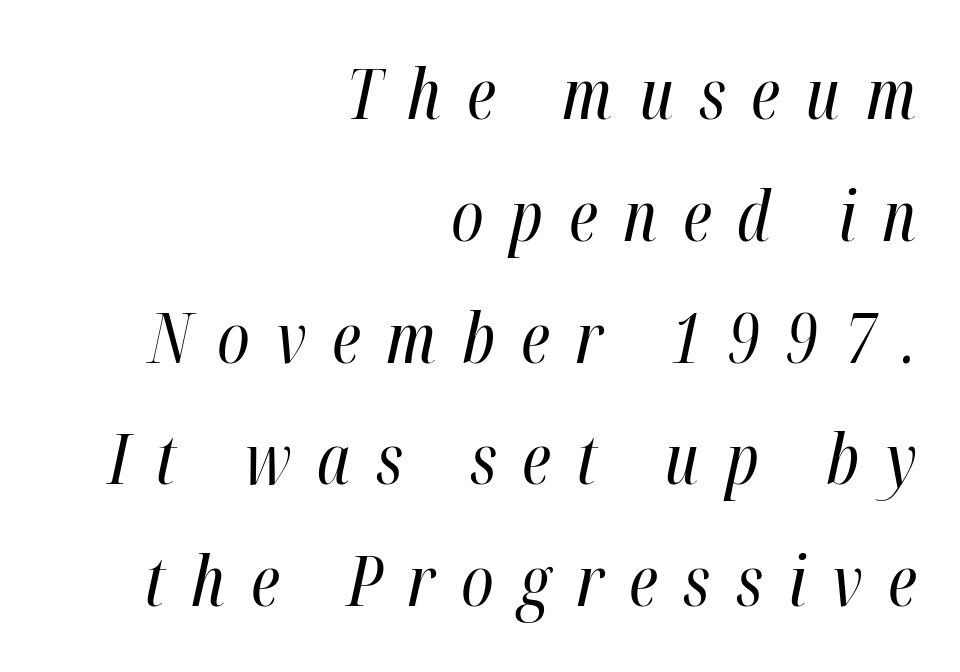
The font is comparable to plain body text, perhaps lighter. This rendering features lettering with no underline. The horizontal fit of the characters is loose and conspicuously gappy. Looks like regular typesetting: each glyph gets only the width it needs. Does the copy run flush right? Yes — the right margin is perfectly even. Style check: oblique.
